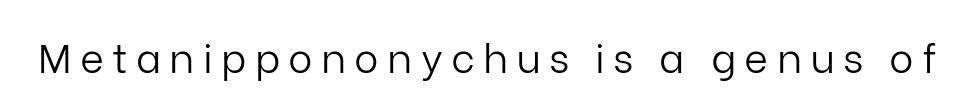
Is the letter spacing exaggerated? Yes — the characters are pushed far apart. The axis of the letterforms is exactly vertical. Think of a printed novel: that variable character pitch is what you see here. Are there feet on the stems? There aren't — it's a sans.
